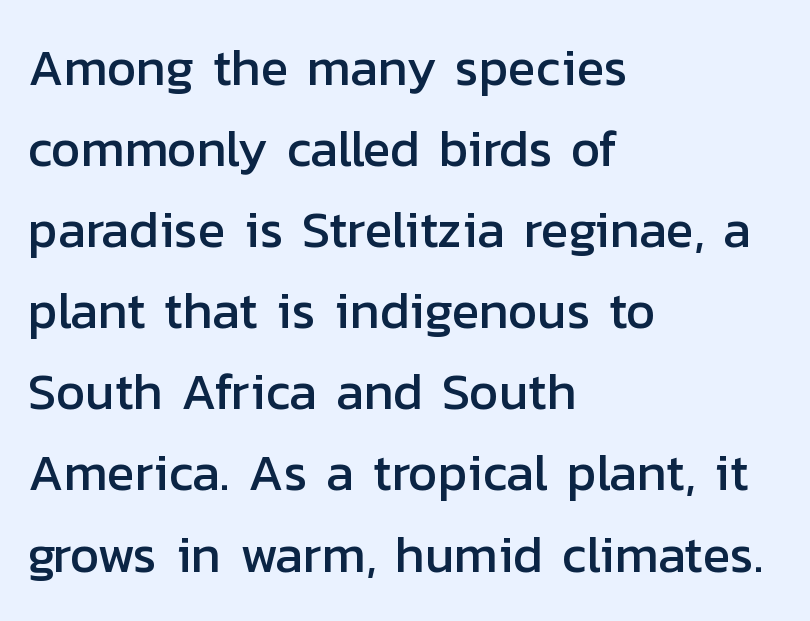
{"serif": "no", "italic": "no", "width": "normal", "stroke_contrast": "low", "x_height": "medium", "monospaced": "no", "underline": "no", "align": "left", "line_spacing": "normal", "line_spacing_ratio": 1.59, "letter_spacing": "normal", "letter_spacing_em": 0.0, "glyph_px": 51}
